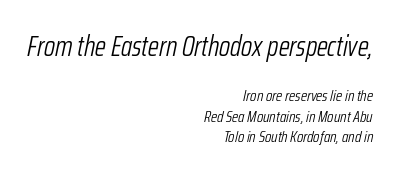
The image shows 28 px light, condensed type, italic (leaning right); set right-aligned, normal line spacing (1.28x), normal letter spacing, not underlined; the first (top) block is 1.75x larger; low stroke contrast and a medium x-height.
